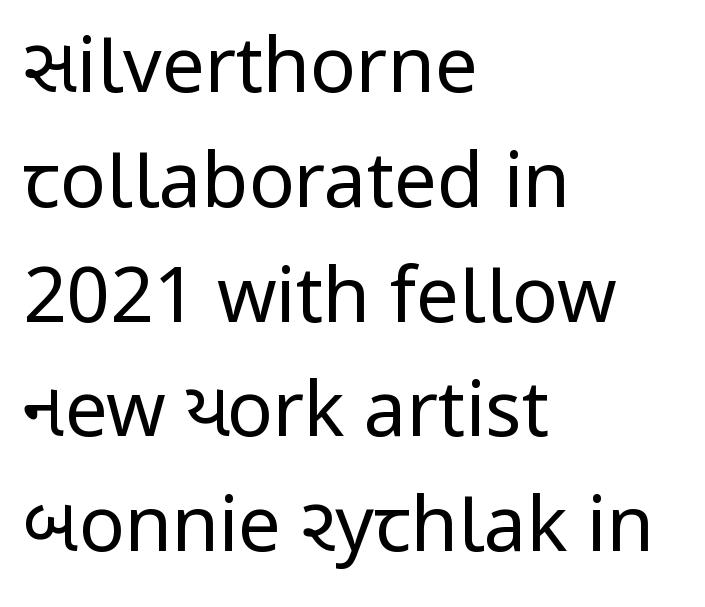
{"serif": "no", "italic": "no", "bold": "no", "weight": "regular", "width": "normal", "stroke_contrast": "low", "x_height": "medium", "monospaced": "no", "underline": "no", "align": "left", "line_spacing": "normal", "line_spacing_ratio": 1.51, "letter_spacing": "normal", "letter_spacing_em": 0.0, "glyph_px": 76}
